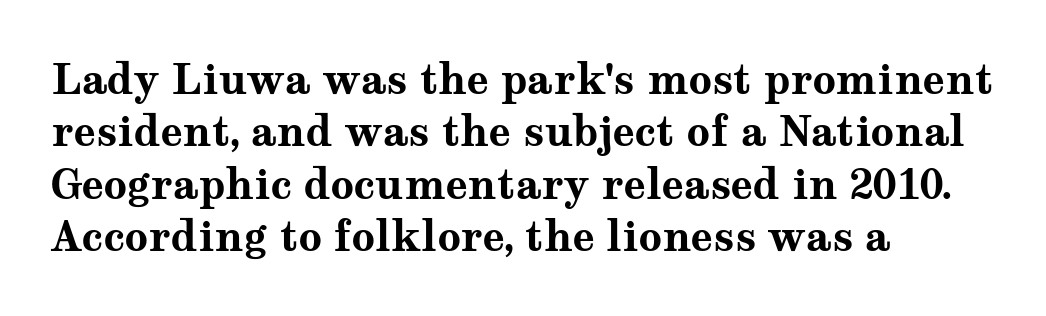
Typographic density is high because the face is bold. These lines are rendered in a variable-pitch font. The type is set solid horizontally, with unmodified tracking. Horizontal bands of white between lines are of average thickness.
